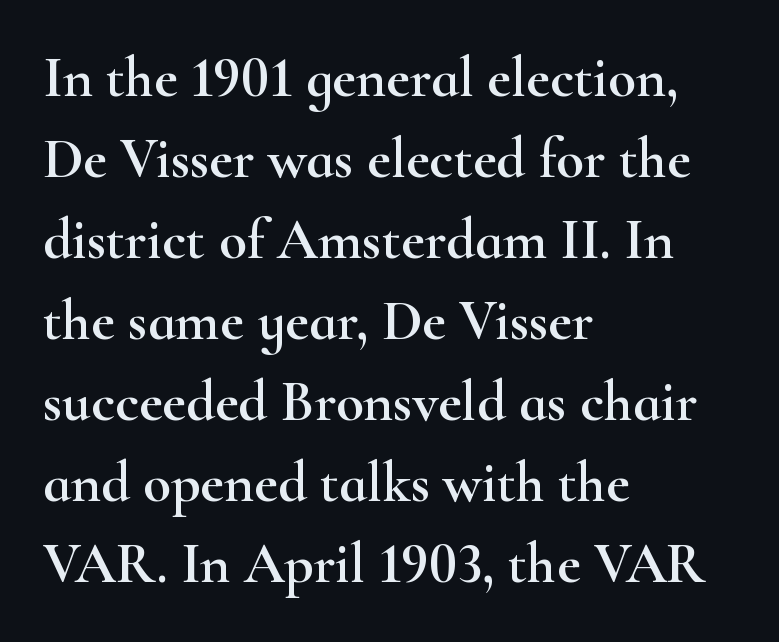
{"serif": "yes", "italic": "no", "width": "wide", "stroke_contrast": "high", "x_height": "small", "monospaced": "no", "underline": "no", "align": "left", "line_spacing": "normal", "line_spacing_ratio": 1.42, "letter_spacing": "normal", "letter_spacing_em": 0.0, "glyph_px": 57}
